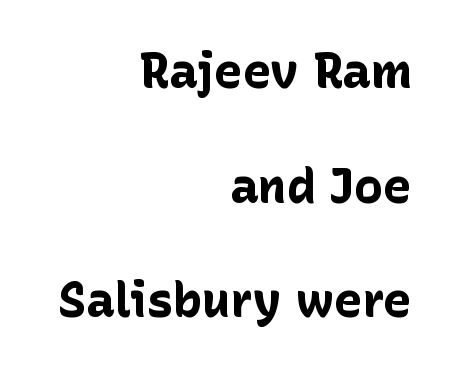
Q: Is the text bold? A: Yes.
Q: Is the text italic (slanted)? A: No, it is upright.
Q: Is the typeface a serif or a sans-serif typeface? A: Sans-serif.
Q: Is the text underlined? A: No.
Q: How is the paragraph aligned? A: Right-aligned.
Q: Is the spacing between letters normal or unusually wide? A: Normal.
Q: Is the spacing between lines tight, normal or loose? A: Loose.
Q: Width (condensed, normal, or wide)? A: Normal.
Q: Stroke contrast? A: Low.
Q: x-height? A: Medium.
Q: Monospaced? A: No.
